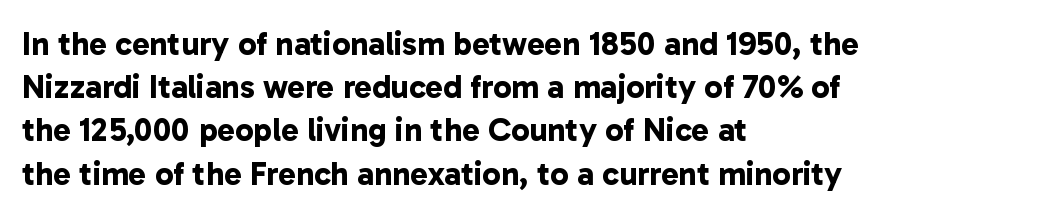
{"serif": "no", "bold": "yes", "weight": "bold", "width": "normal", "stroke_contrast": "low", "x_height": "medium", "monospaced": "no", "underline": "no", "align": "left", "line_spacing": "normal", "line_spacing_ratio": 1.31, "letter_spacing": "normal", "letter_spacing_em": 0.0, "glyph_px": 33}
